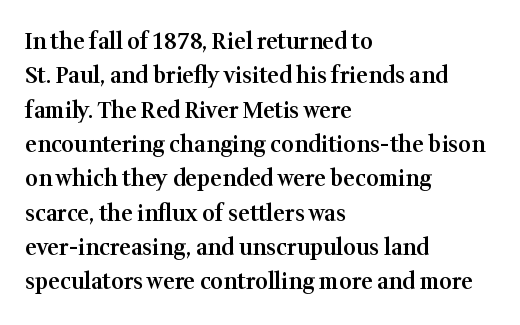
Q: Is the text bold? A: Semi-bold.
Q: Is the text italic (slanted)? A: No, it is upright.
Q: Is the text underlined? A: No.
Q: How is the paragraph aligned? A: Left-aligned.
Q: Is the spacing between letters normal or unusually wide? A: Normal.
Q: Is the spacing between lines tight, normal or loose? A: Normal.
